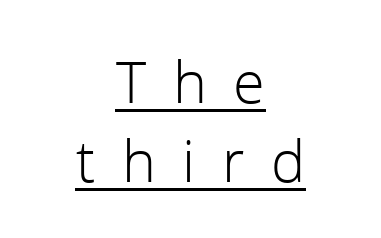
Looks like regular typesetting: each glyph gets only the width it needs. Vertically, the passage feels balanced, rows spaced as you'd expect. This sample uses expanded letter spacing, leaving extra air between glyphs. Neither beginnings nor endings align; midpoints do.
